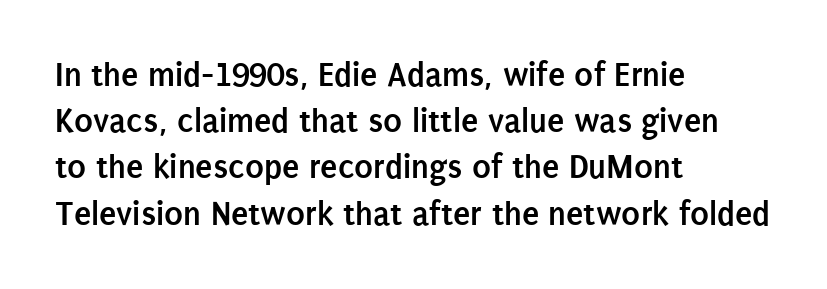
The image shows 35 px semibold, condensed sans-serif type, upright; set left-aligned, normal line spacing (1.32x), normal letter spacing, not underlined; low stroke contrast and a large x-height.
